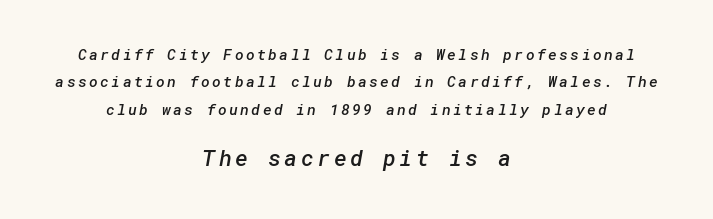
Q: Is the text bold? A: Semi-bold.
Q: Is the text underlined? A: No.
Q: How is the paragraph aligned? A: Centered.
Q: Which block of text is set in a larger size, the first (top) or the second (bottom)? A: The second (bottom) one.
